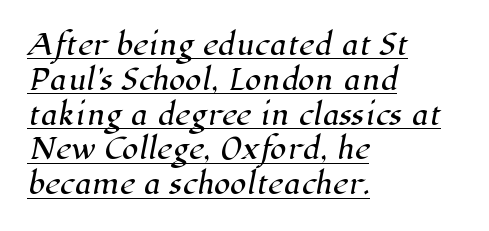
Q: Is the text underlined? A: Yes.
Q: How is the paragraph aligned? A: Left-aligned.
Q: Is the spacing between letters normal or unusually wide? A: Normal.
Q: Is the spacing between lines tight, normal or loose? A: Normal.
